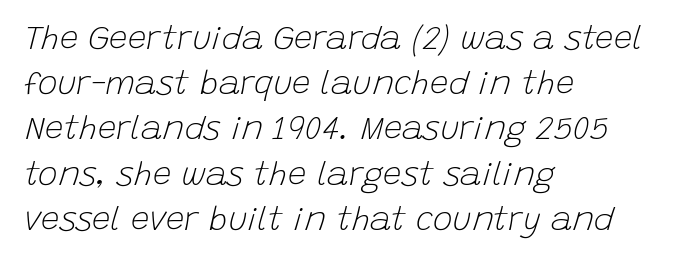
Q: Is the text bold? A: No.
Q: Is the text italic (slanted)? A: Yes, it leans right by about 15 degrees.
Q: Is the text underlined? A: No.
Q: How is the paragraph aligned? A: Left-aligned.
Q: Is the spacing between letters normal or unusually wide? A: Normal.
Q: Is the spacing between lines tight, normal or loose? A: Normal.
Q: Width (condensed, normal, or wide)? A: Normal.
Q: Stroke contrast? A: Low.
Q: x-height? A: Large.
Q: Monospaced? A: No.
